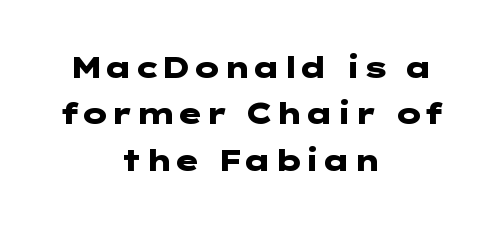
{"serif": "no", "italic": "no", "bold": "yes", "weight": "heavy", "width": "wide", "stroke_contrast": "low", "x_height": "medium", "underline": "no", "align": "center", "line_spacing": "normal", "line_spacing_ratio": 1.6, "letter_spacing": "normal", "letter_spacing_em": 0.0, "glyph_px": 29}
